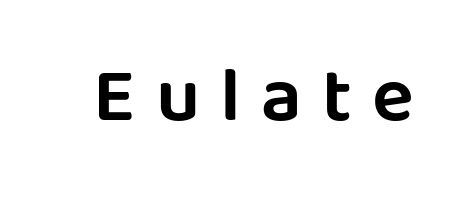
Q: Is the text italic (slanted)? A: No, it is upright.
Q: Is the typeface a serif or a sans-serif typeface? A: Sans-serif.
Q: Is the text underlined? A: No.
Q: Is the spacing between letters normal or unusually wide? A: Unusually wide.
Q: Width (condensed, normal, or wide)? A: Normal.
Q: Stroke contrast? A: Low.
Q: x-height? A: Large.
Q: Monospaced? A: No.
